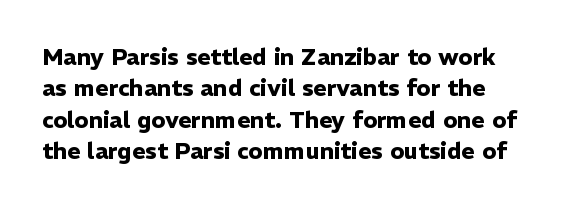
The image shows 23 px bold type, upright; set normal line spacing (1.36x), normal letter spacing, not underlined.
